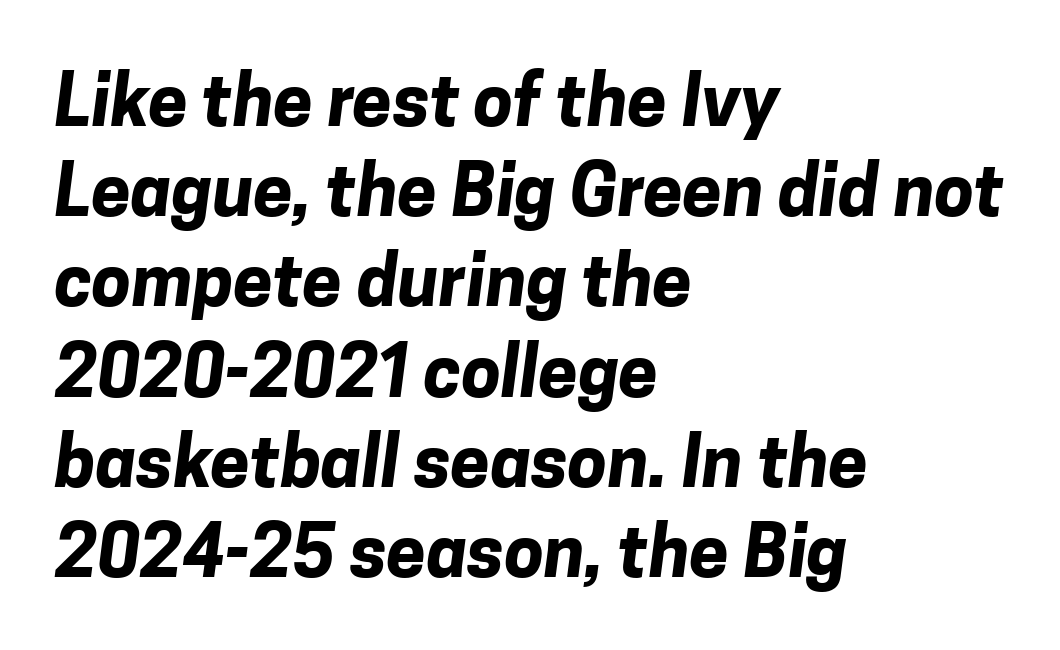
Think of a printed novel: that variable character pitch is what you see here. Successive baselines arrive at the customary interval. Nobody drew a line under any word here. Heavy, bold letterforms. Is this a sans? Yes — the strokes have no serifs.
